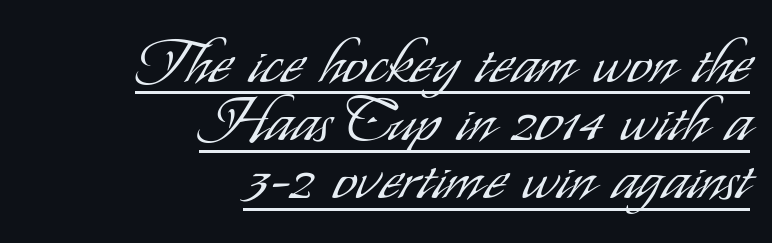
The image shows 60 px light, condensed sans-serif type; set right-aligned, tight line spacing (0.97x), normal letter spacing, underlined; low stroke contrast and a small x-height.
